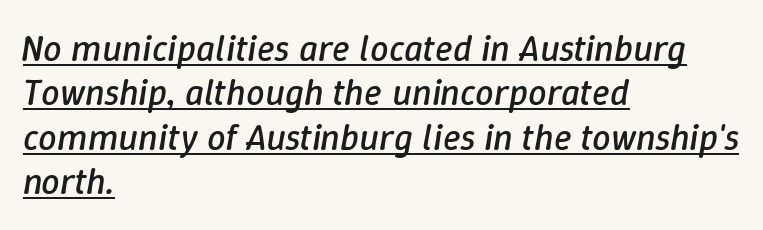
The face used here appears with an underline applied. Glyph-to-glyph distance matches everyday printed text. Think standard paragraph weight, or any step lighter than that. The face used here has a pronounced slope to its letters. Character widths vary here, with narrow letters taking less room than wide ones. The compositor pushed each line to the left boundary.
